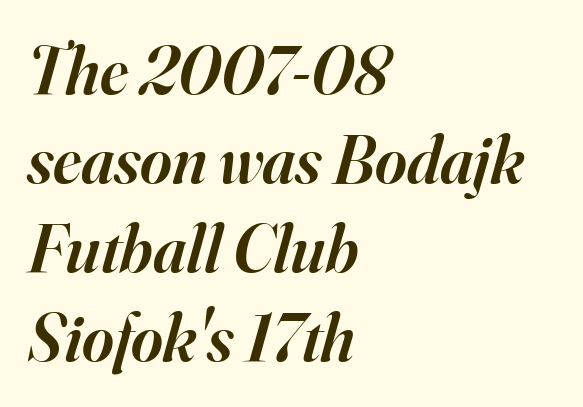
Q: Is the text bold? A: Semi-bold.
Q: Is the text italic (slanted)? A: Yes, it leans right by about 16 degrees.
Q: Is the typeface a serif or a sans-serif typeface? A: Serif.
Q: Is the text underlined? A: No.
Q: How is the paragraph aligned? A: Left-aligned.
Q: Is the spacing between letters normal or unusually wide? A: Normal.
Q: Is the spacing between lines tight, normal or loose? A: Normal.
Q: Width (condensed, normal, or wide)? A: Normal.
Q: Stroke contrast? A: High.
Q: x-height? A: Small.
Q: Monospaced? A: No.
